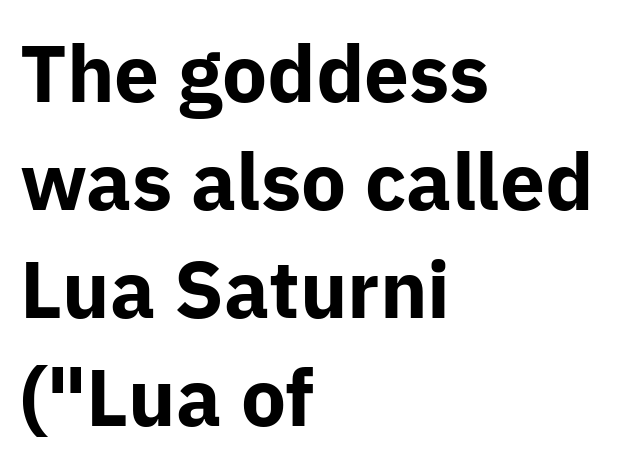
These lines are set flush left with a ragged right edge. Style check: upright. A typesetter would call this proportional, since set widths differ per character. The sample has been set heavy, in full bold.
